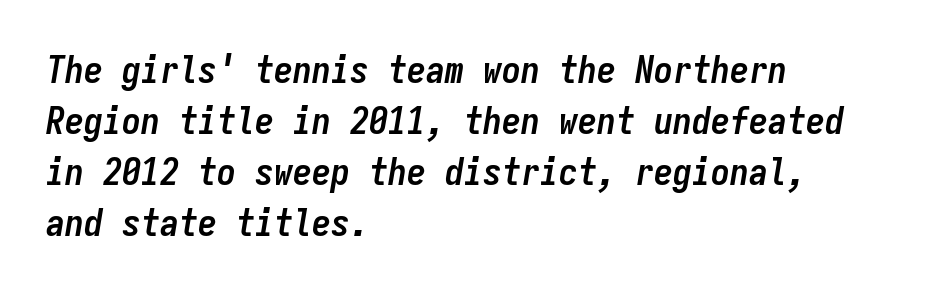
Q: Is the text bold? A: Yes.
Q: Is the text italic (slanted)? A: Yes, it leans right by about 9 degrees.
Q: Is the text underlined? A: No.
Q: How is the paragraph aligned? A: Left-aligned.
Q: Is the spacing between letters normal or unusually wide? A: Normal.
Q: Is the spacing between lines tight, normal or loose? A: Normal.
Q: Width (condensed, normal, or wide)? A: Condensed.
Q: Stroke contrast? A: Low.
Q: x-height? A: Medium.
Q: Monospaced? A: Yes.
